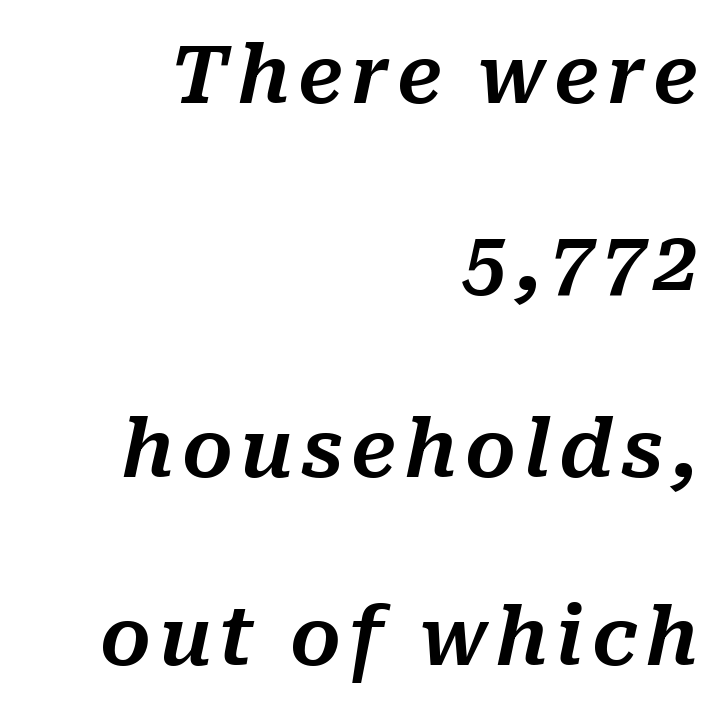
Observe the lean: these are italic letterforms. Honestly, there is no underline to notice here at all. Is this a fixed-width face? No — the glyphs have proportional, varying widths. You could fit nearly another row in the gap between these rows.
